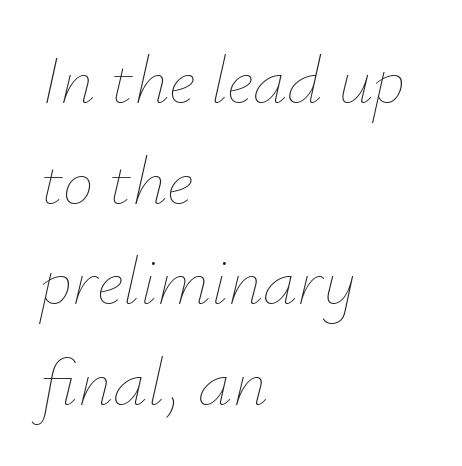
Each word holds together tightly as a unit, with standard inter-letter gaps. The strokes are not fattened; the text isn't bold. Glance below the letters and you will spot only blank space. Rendered with sloped, italic letterforms. Line starts are locked; line ends wander.
